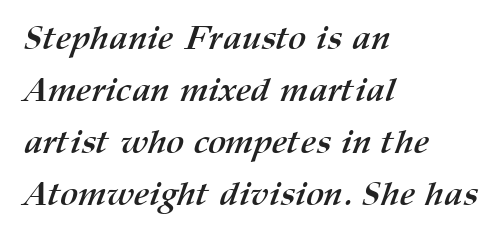
The image shows 34 px semibold type; set left-aligned, normal line spacing (1.53x), normal letter spacing, not underlined; medium stroke contrast and a medium x-height.
